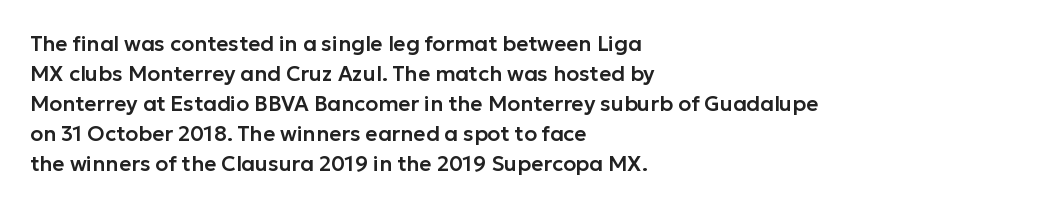
The image shows 21 px text type, upright; set left-aligned, normal line spacing (1.43x), normal letter spacing, not underlined.
